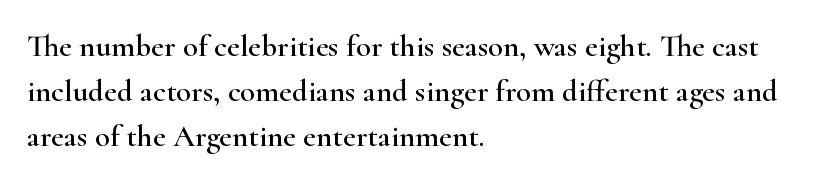
Q: Is the text italic (slanted)? A: No, it is upright.
Q: Is the typeface a serif or a sans-serif typeface? A: Serif.
Q: Is the text underlined? A: No.
Q: How is the paragraph aligned? A: Left-aligned.
Q: Is the spacing between letters normal or unusually wide? A: Normal.
Q: Is the spacing between lines tight, normal or loose? A: Normal.
Q: Width (condensed, normal, or wide)? A: Wide.
Q: Stroke contrast? A: High.
Q: x-height? A: Small.
Q: Monospaced? A: No.
